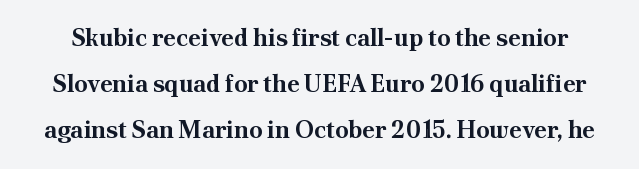
Interline gaps are noticeably wide in this sample. Strokes here are thick enough to call this a true bold. Underlining? Definitely not there. Notice how the stems are strictly vertical — no italics here. The rendering keeps characters at their native spacing.
